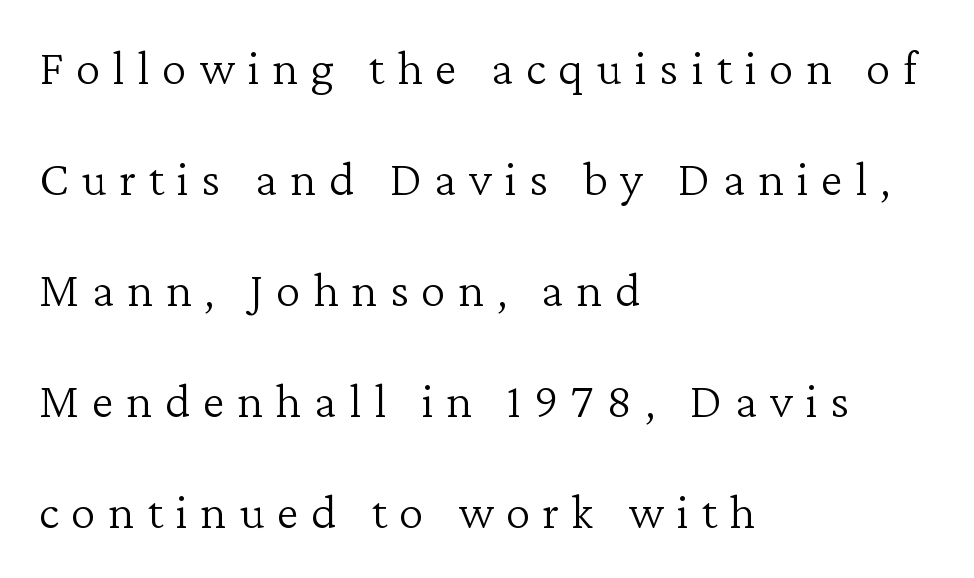
Q: Is the text bold? A: No.
Q: Is the text italic (slanted)? A: No, it is upright.
Q: Is the typeface a serif or a sans-serif typeface? A: Serif.
Q: Is the text underlined? A: No.
Q: How is the paragraph aligned? A: Left-aligned.
Q: Is the spacing between letters normal or unusually wide? A: Unusually wide.
Q: Is the spacing between lines tight, normal or loose? A: Loose.
Q: Width (condensed, normal, or wide)? A: Normal.
Q: Stroke contrast? A: Low.
Q: x-height? A: Medium.
Q: Monospaced? A: No.
